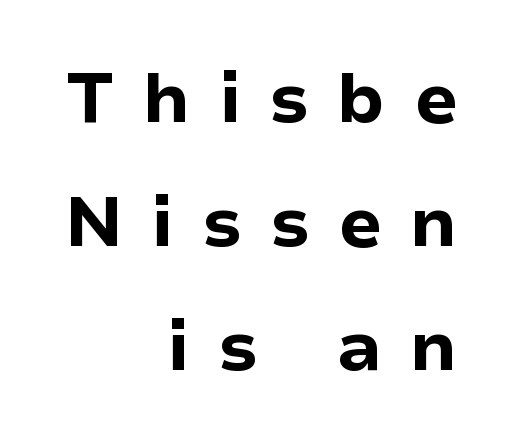
Q: Is the text bold? A: Yes.
Q: Is the text italic (slanted)? A: No, it is upright.
Q: Is the typeface a serif or a sans-serif typeface? A: Sans-serif.
Q: Is the text underlined? A: No.
Q: How is the paragraph aligned? A: Right-aligned.
Q: Is the spacing between letters normal or unusually wide? A: Unusually wide.
Q: Width (condensed, normal, or wide)? A: Normal.
Q: Stroke contrast? A: Low.
Q: x-height? A: Medium.
Q: Monospaced? A: No.
